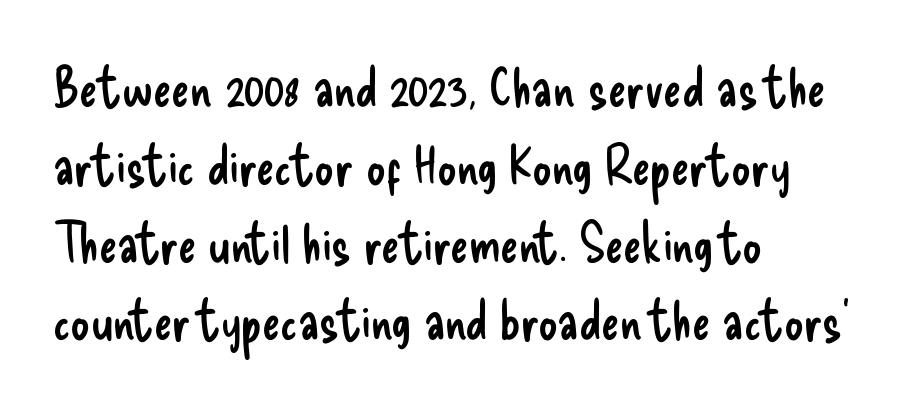
The image shows 54 px regular-weight, condensed sans-serif type, upright; set left-aligned, normal line spacing (1.44x), normal letter spacing, not underlined; low stroke contrast and a small x-height.
